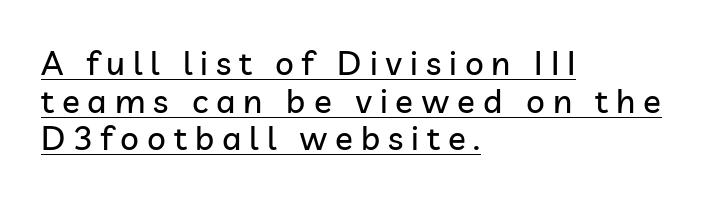
{"serif": "no", "italic": "no", "width": "normal", "stroke_contrast": "low", "x_height": "medium", "monospaced": "no", "underline": "yes", "align": "left", "line_spacing": "tight", "line_spacing_ratio": 1.14, "letter_spacing": "wide", "letter_spacing_em": 0.24, "glyph_px": 33}
